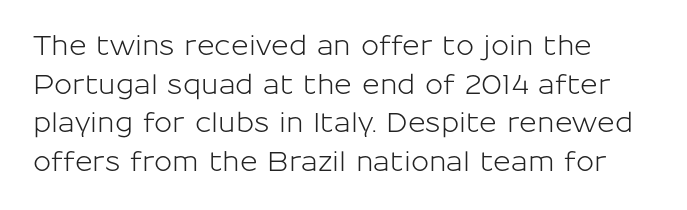
Q: Is the text italic (slanted)? A: No, it is upright.
Q: Is the text underlined? A: No.
Q: Is the spacing between letters normal or unusually wide? A: Normal.
Q: Is the spacing between lines tight, normal or loose? A: Normal.
